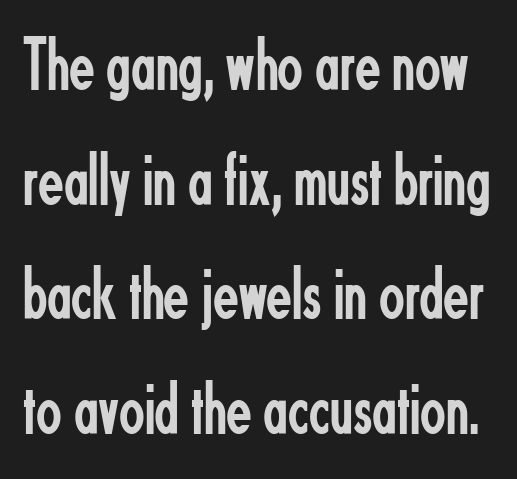
{"serif": "no", "italic": "no", "bold": "no", "weight": "regular", "width": "condensed", "stroke_contrast": "low", "x_height": "small", "monospaced": "no", "underline": "no", "line_spacing": "normal", "line_spacing_ratio": 1.53, "letter_spacing": "normal", "letter_spacing_em": 0.0, "glyph_px": 75}
